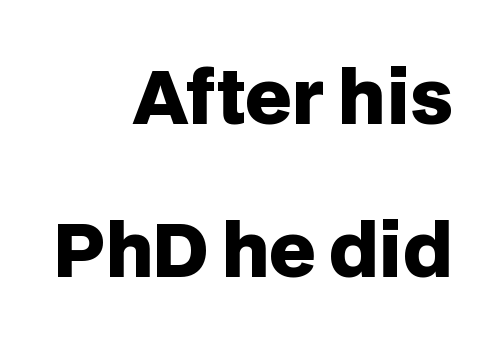
Q: Is the text bold? A: Yes.
Q: Is the text italic (slanted)? A: No, it is upright.
Q: Is the typeface a serif or a sans-serif typeface? A: Sans-serif.
Q: Is the text underlined? A: No.
Q: How is the paragraph aligned? A: Right-aligned.
Q: Is the spacing between letters normal or unusually wide? A: Normal.
Q: Is the spacing between lines tight, normal or loose? A: Loose.
Q: Width (condensed, normal, or wide)? A: Normal.
Q: Stroke contrast? A: Low.
Q: x-height? A: Large.
Q: Monospaced? A: No.
